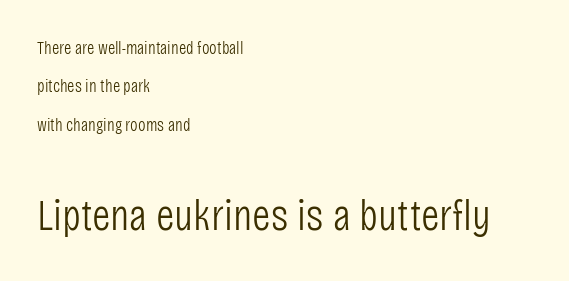
{"serif": "no", "italic": "no", "bold": "no", "weight": "light", "width": "condensed", "stroke_contrast": "low", "x_height": "large", "monospaced": "no", "underline": "no", "align": "left", "line_spacing": "loose", "line_spacing_ratio": 2.13, "letter_spacing": "normal", "letter_spacing_em": 0.0, "larger_block": "second", "size_ratio": 2.5, "glyph_px": 45}
